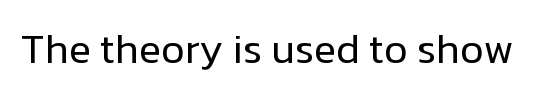
The image shows 41 px regular-weight sans-serif type, upright; set normal letter spacing, not underlined; low stroke contrast and a medium x-height.
